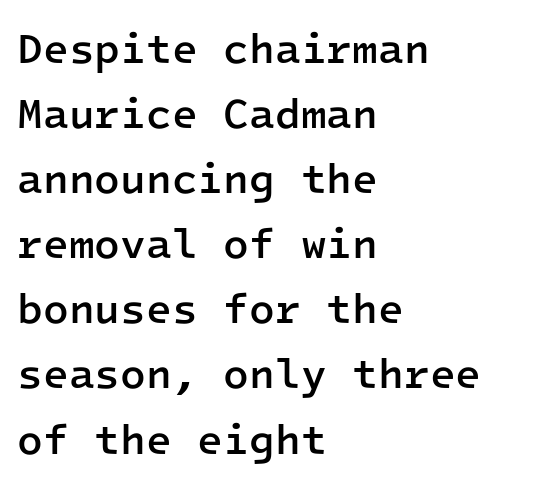
The image shows 42 px semibold sans-serif type, upright, monospaced; set left-aligned, normal line spacing (1.55x), normal letter spacing, not underlined; low stroke contrast and a medium x-height.
